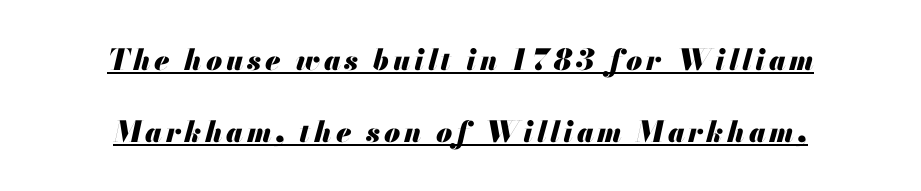
The image shows 29 px heavy type, italic (leaning right); set centered, loose line spacing (2.48x), underlined; medium stroke contrast and a small x-height.
